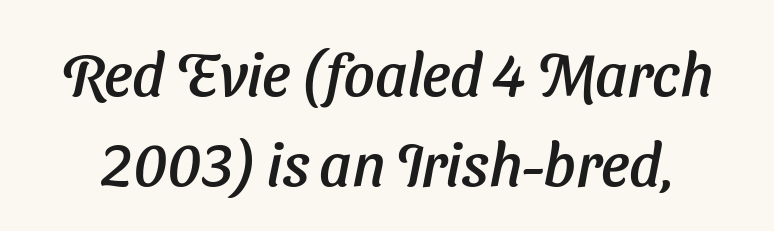
The lines sit at an ordinary, default distance from one another. Descenders hang freely into open space. This rendering leaves character spacing at its baseline value. The face used here is proportionally spaced, like ordinary book or web type.
